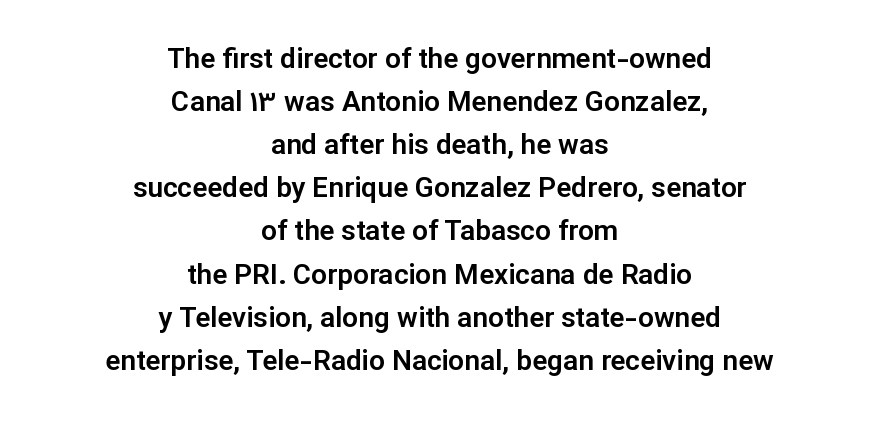
{"serif": "no", "italic": "no", "width": "normal", "stroke_contrast": "low", "x_height": "medium", "monospaced": "no", "underline": "no", "align": "center", "line_spacing": "normal", "line_spacing_ratio": 1.54, "letter_spacing": "normal", "letter_spacing_em": 0.0, "glyph_px": 28}
